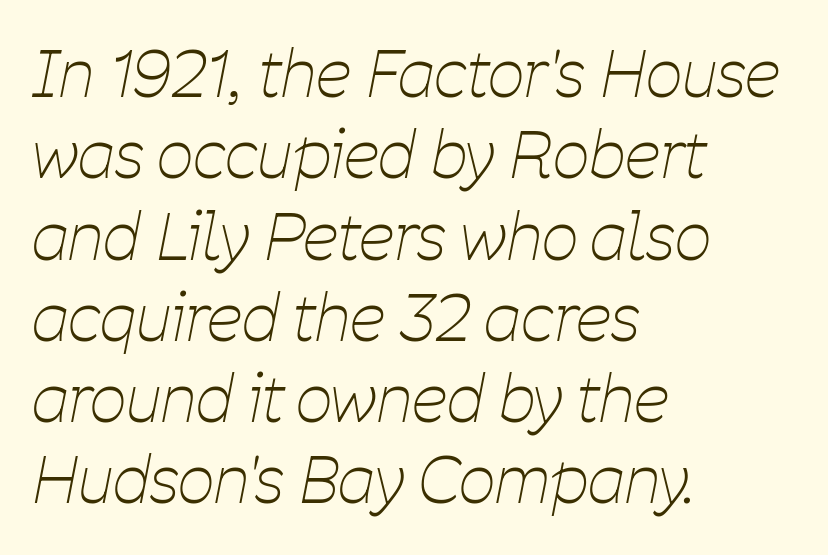
The image shows 64 px thin, condensed type, italic (leaning right); set left-aligned, normal line spacing (1.27x), normal letter spacing, not underlined; low stroke contrast and a medium x-height.
